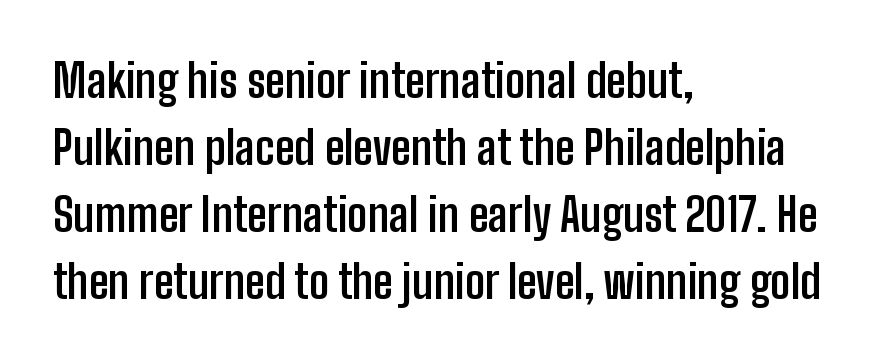
This is heavy type, rendered in bold. Each row of text sits above clean, open space. Look at the tracking — it's just the regular setting, nothing added. Does the lettering tilt? It doesn't — this is upright.
